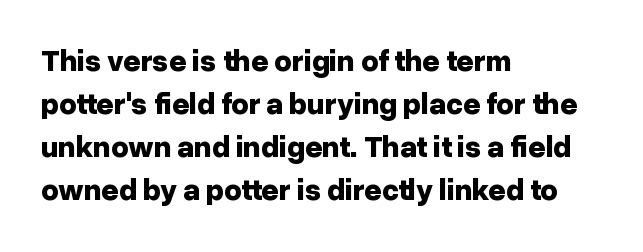
The image shows 30 px bold sans-serif type, upright; set left-aligned, normal line spacing (1.43x), normal letter spacing, not underlined; low stroke contrast and a medium x-height.
